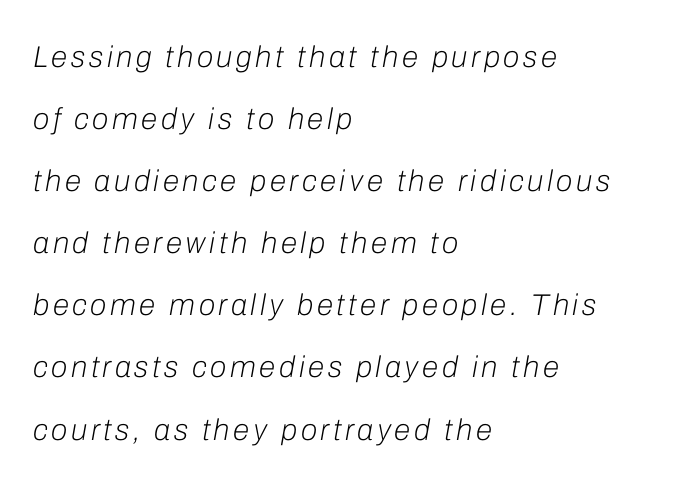
Q: Is the text bold? A: No.
Q: Is the text italic (slanted)? A: Yes, it leans right by about 10 degrees.
Q: Is the text underlined? A: No.
Q: How is the paragraph aligned? A: Left-aligned.
Q: Is the spacing between lines tight, normal or loose? A: Loose.
Q: Width (condensed, normal, or wide)? A: Normal.
Q: Stroke contrast? A: Low.
Q: x-height? A: Medium.
Q: Monospaced? A: No.
